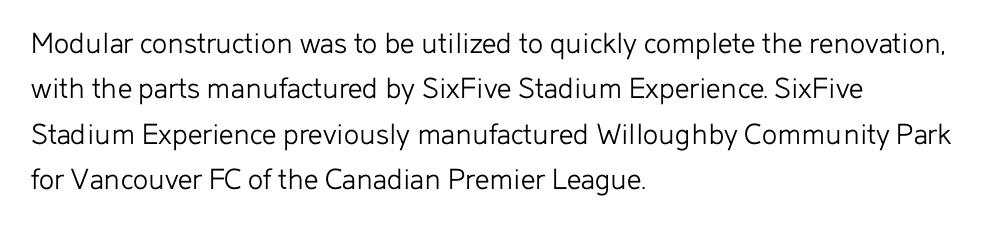
Q: Is the text bold? A: No.
Q: Is the text italic (slanted)? A: No, it is upright.
Q: Is the typeface a serif or a sans-serif typeface? A: Sans-serif.
Q: Is the text underlined? A: No.
Q: How is the paragraph aligned? A: Left-aligned.
Q: Is the spacing between letters normal or unusually wide? A: Normal.
Q: Is the spacing between lines tight, normal or loose? A: Normal.
Q: Width (condensed, normal, or wide)? A: Normal.
Q: Stroke contrast? A: Low.
Q: x-height? A: Medium.
Q: Monospaced? A: No.
